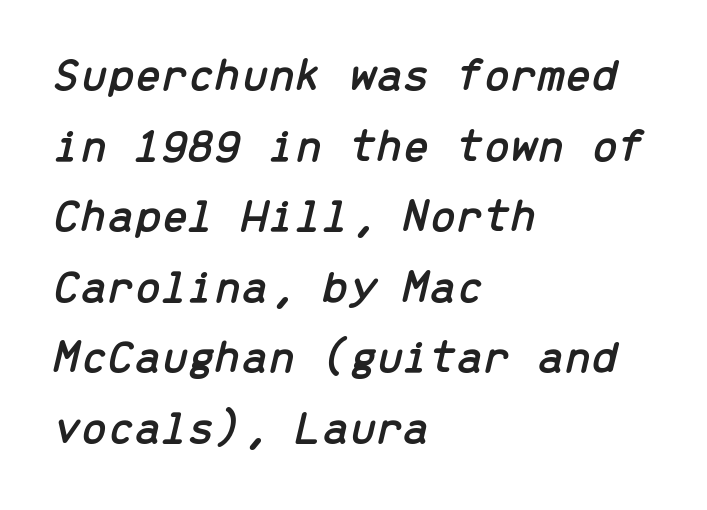
The rendering anchors every line to the left-hand side. Here the designer chose a console-style face with uniform glyph widths. Plain, unruled lines of type. Each new line begins a customary step beneath the previous one. No extra tracking has been applied to these lines. The letters are slanted; this is an italic face.
